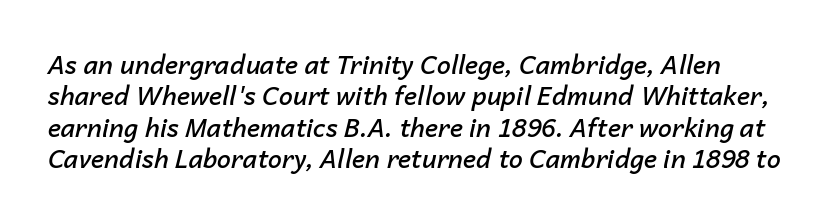
Q: Is the text bold? A: Semi-bold.
Q: Is the text italic (slanted)? A: Yes, it leans right by about 14 degrees.
Q: Is the text underlined? A: No.
Q: Is the spacing between letters normal or unusually wide? A: Normal.
Q: Is the spacing between lines tight, normal or loose? A: Normal.
